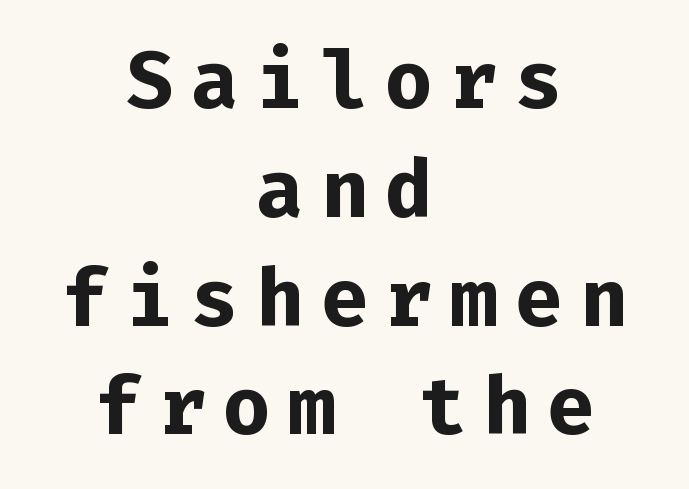
Q: Is the text bold? A: Yes.
Q: Is the text italic (slanted)? A: No, it is upright.
Q: Is the typeface a serif or a sans-serif typeface? A: Sans-serif.
Q: Is the text underlined? A: No.
Q: How is the paragraph aligned? A: Centered.
Q: Is the spacing between letters normal or unusually wide? A: Unusually wide.
Q: Is the spacing between lines tight, normal or loose? A: Normal.
Q: Width (condensed, normal, or wide)? A: Normal.
Q: Stroke contrast? A: Low.
Q: x-height? A: Medium.
Q: Monospaced? A: Yes.
